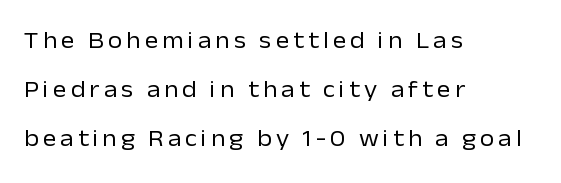
Q: Is the text bold? A: No.
Q: Is the text italic (slanted)? A: No, it is upright.
Q: Is the text underlined? A: No.
Q: How is the paragraph aligned? A: Left-aligned.
Q: Is the spacing between lines tight, normal or loose? A: Loose.
